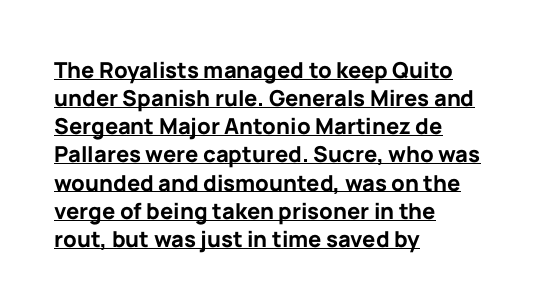
Q: Is the text bold? A: Yes.
Q: Is the text italic (slanted)? A: No, it is upright.
Q: Is the text underlined? A: Yes.
Q: How is the paragraph aligned? A: Left-aligned.
Q: Is the spacing between letters normal or unusually wide? A: Normal.
Q: Is the spacing between lines tight, normal or loose? A: Normal.
